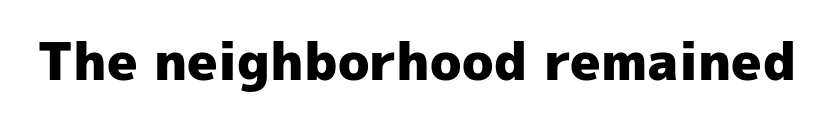
Think of a printed novel: that variable character pitch is what you see here. The tracking reads as untouched default to a designer's eye. Each glyph is drawn with heavy, bold strokes. The zone under the glyphs is completely vacant. It's the straight-up-and-down kind of type. The typeface chosen for these lines omits serifs.
